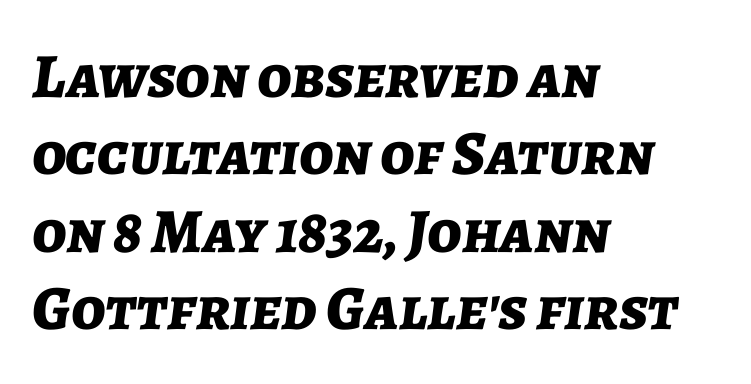
The image shows 63 px bold type, italic (leaning right); set left-aligned, line spacing 1.23x, normal letter spacing, not underlined; low stroke contrast and a medium x-height.
